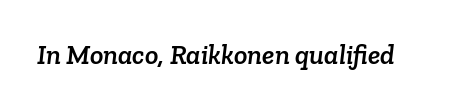
{"serif": "yes", "width": "normal", "stroke_contrast": "low", "x_height": "medium", "monospaced": "no", "underline": "no", "letter_spacing": "normal", "letter_spacing_em": 0.0, "glyph_px": 28}
